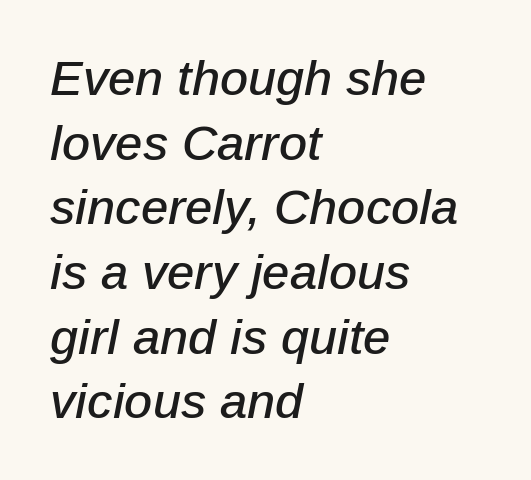
Decoration check: the copy has no underline. Tracking here is standard; glyphs follow each other at the usual distance. Vertically, the passage feels balanced, rows spaced as you'd expect. The text carries the slant typical of an italic or oblique font. A typesetter would call this proportional, since set widths differ per character. Typeset ragged right — the left edge is the straight one.
